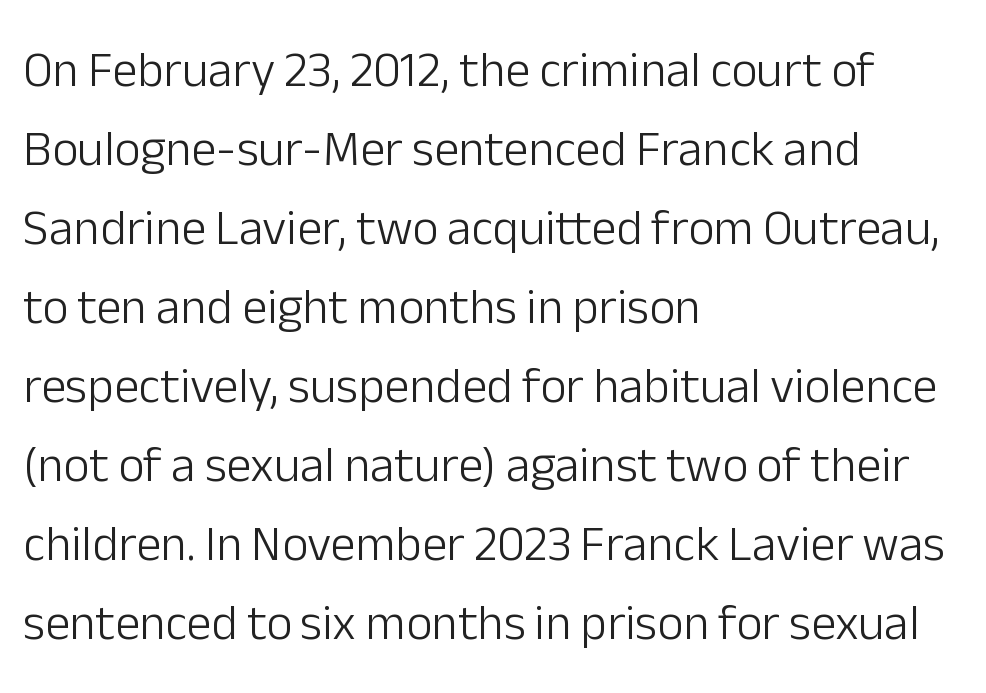
The image shows 50 px light sans-serif type, upright; set left-aligned, normal line spacing (1.58x), normal letter spacing, not underlined; low stroke contrast and a medium x-height.
